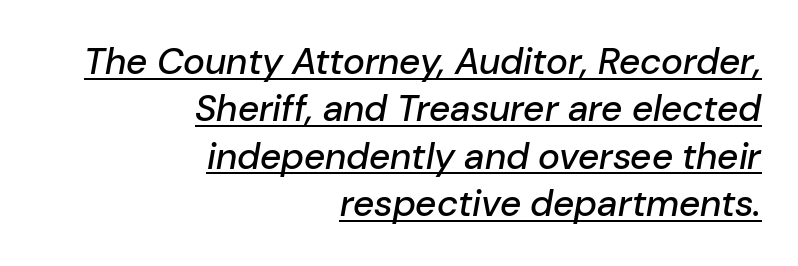
What decoration does the sample have? An underline. Successive baselines arrive at the customary interval. The face used here has a pronounced slope to its letters. Visually the block forms a straight wall on the right and a jagged coastline on the left.
